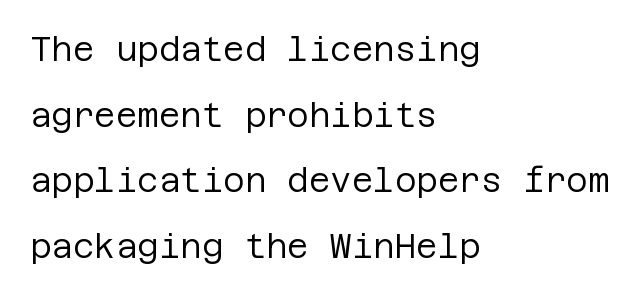
The image shows 33 px regular-weight sans-serif type, upright; set left-aligned, loose line spacing (1.99x), normal letter spacing, not underlined; low stroke contrast and a large x-height.
